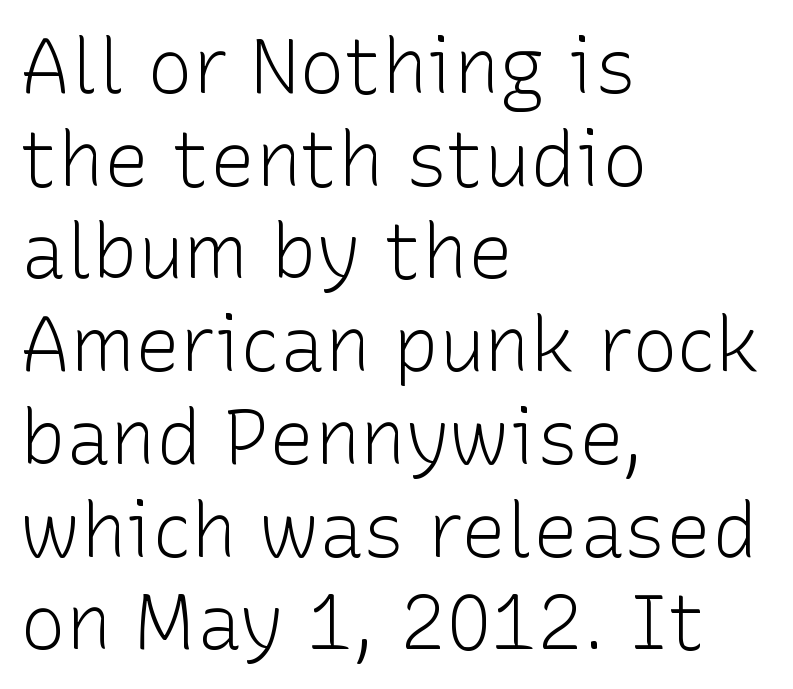
{"serif": "no", "italic": "no", "bold": "no", "weight": "light", "width": "normal", "stroke_contrast": "low", "x_height": "medium", "monospaced": "no", "underline": "no", "align": "left", "line_spacing_ratio": 1.22, "letter_spacing": "normal", "letter_spacing_em": 0.0, "glyph_px": 76}
